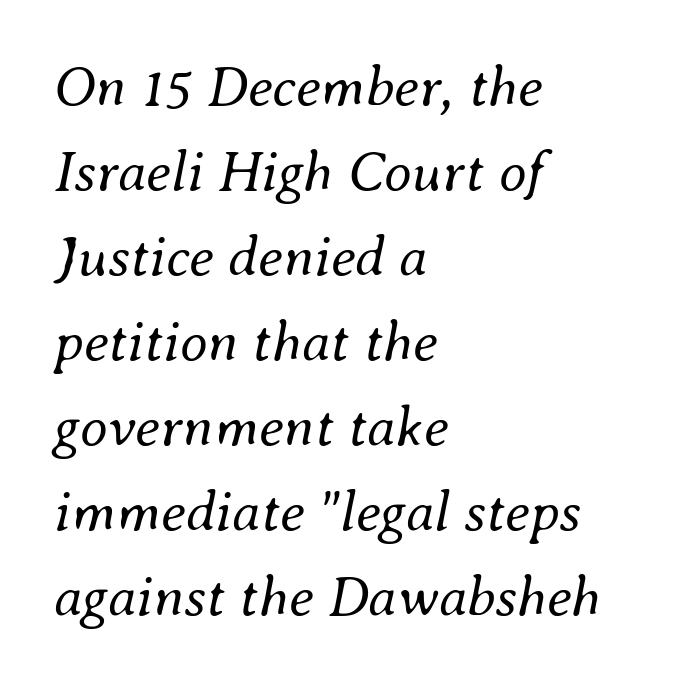
The image shows 57 px regular-weight type, italic (leaning right); set left-aligned, normal line spacing (1.49x), normal letter spacing, not underlined; medium stroke contrast and a small x-height.
